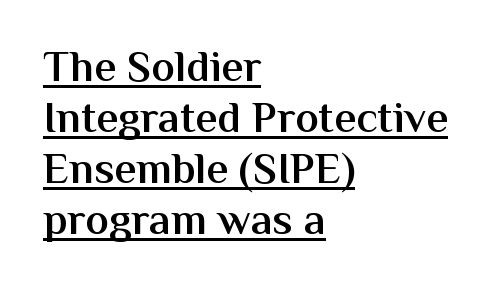
Observe the ordinary spacing: letters are neighbours, not strangers. Emphasis by weight is partial: semibold. The font family rendered here belongs to the sans-serif group. Italic: no, the glyphs are upright roman. The rendered words wear a rule along their underside.
